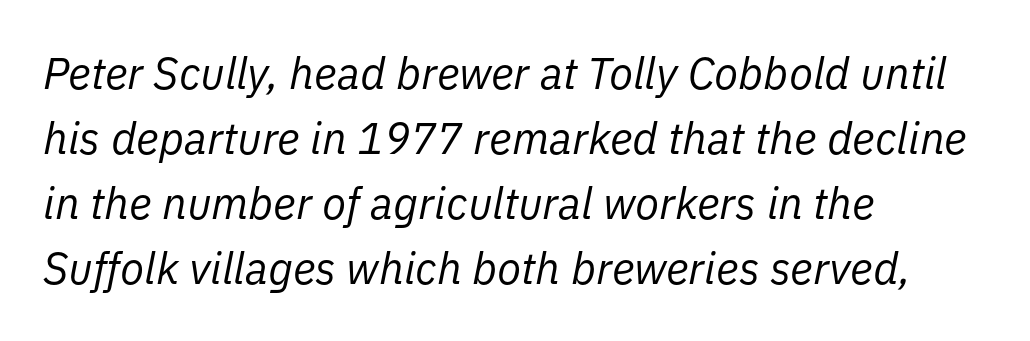
The image shows 44 px regular-weight type, italic (leaning right); set left-aligned, normal line spacing (1.48x), normal letter spacing, not underlined; low stroke contrast and a medium x-height.
